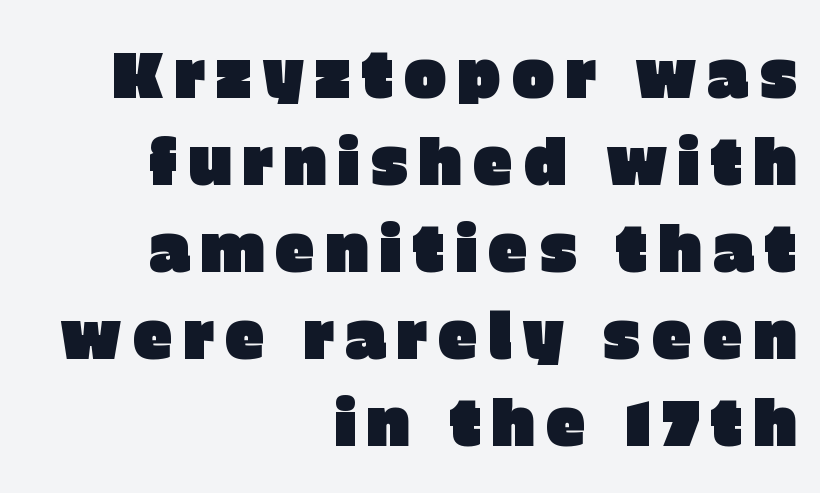
Q: Is the text italic (slanted)? A: No, it is upright.
Q: Is the typeface a serif or a sans-serif typeface? A: Sans-serif.
Q: Is the text underlined? A: No.
Q: How is the paragraph aligned? A: Right-aligned.
Q: Is the spacing between lines tight, normal or loose? A: Normal.
Q: Width (condensed, normal, or wide)? A: Normal.
Q: Stroke contrast? A: Low.
Q: x-height? A: Large.
Q: Monospaced? A: No.
